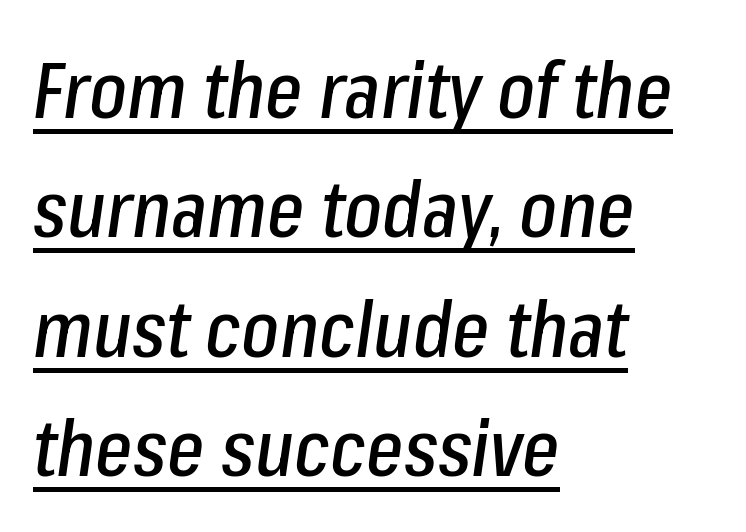
Q: Is the text italic (slanted)? A: Yes, it leans right by about 8 degrees.
Q: Is the text underlined? A: Yes.
Q: How is the paragraph aligned? A: Left-aligned.
Q: Is the spacing between letters normal or unusually wide? A: Normal.
Q: Is the spacing between lines tight, normal or loose? A: Normal.
Q: Width (condensed, normal, or wide)? A: Condensed.
Q: Stroke contrast? A: Low.
Q: x-height? A: Medium.
Q: Monospaced? A: No.
